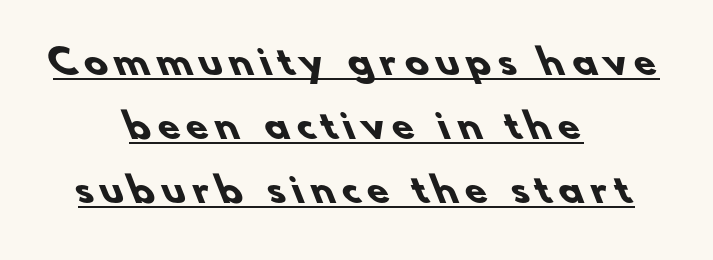
{"serif": "no", "bold": "yes", "weight": "heavy", "width": "normal", "stroke_contrast": "low", "x_height": "small", "monospaced": "no", "underline": "yes", "align": "center", "line_spacing_ratio": 1.83, "letter_spacing": "wide", "letter_spacing_em": 0.22, "glyph_px": 35}
